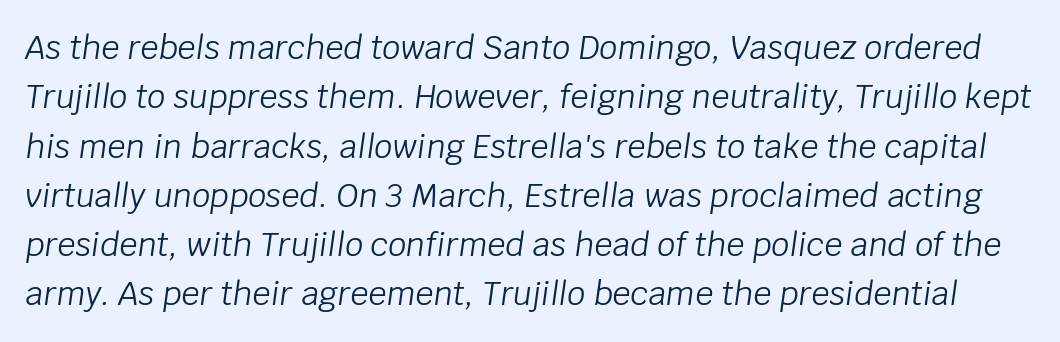
The image shows 32 px light type, italic (leaning right); set normal line spacing (1.54x), normal letter spacing, not underlined; low stroke contrast and a large x-height.
